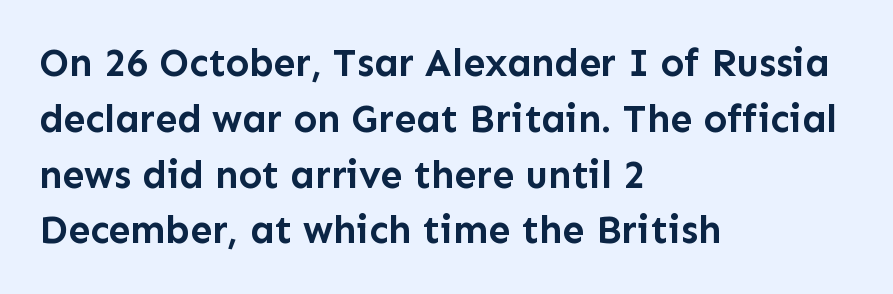
The image shows 39 px semibold sans-serif type, upright; set left-aligned, normal line spacing (1.43x), normal letter spacing, not underlined; low stroke contrast and a medium x-height.
